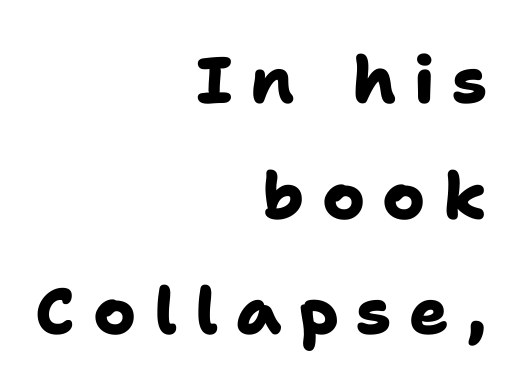
Q: Is the text bold? A: Yes.
Q: Is the typeface a serif or a sans-serif typeface? A: Sans-serif.
Q: Is the text underlined? A: No.
Q: How is the paragraph aligned? A: Right-aligned.
Q: Is the spacing between letters normal or unusually wide? A: Unusually wide.
Q: Width (condensed, normal, or wide)? A: Normal.
Q: Stroke contrast? A: Low.
Q: x-height? A: Medium.
Q: Monospaced? A: No.
